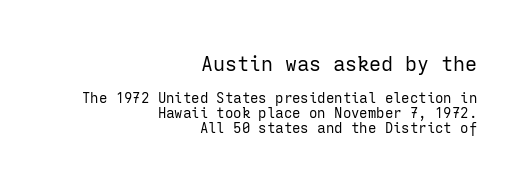
The image shows 20 px text type, upright; set right-aligned, tight line spacing (1.08x), normal letter spacing, not underlined; the first (top) block is 1.43x larger.
